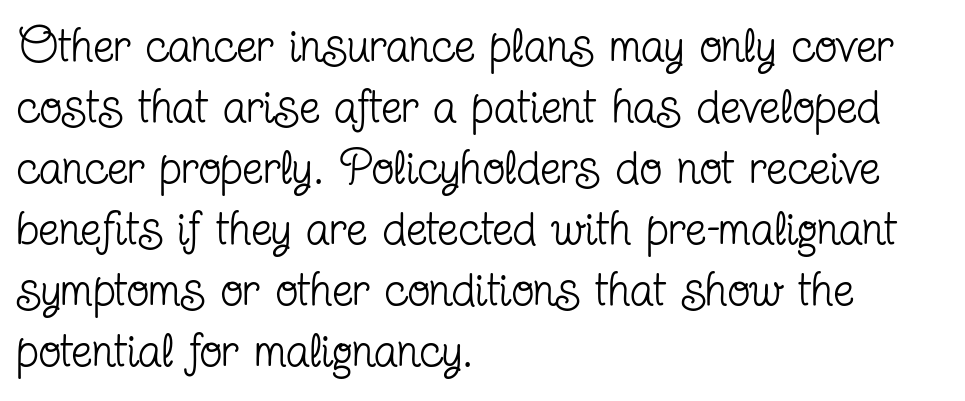
The image shows 47 px regular-weight, condensed serif type, upright; set left-aligned, normal line spacing (1.3x), normal letter spacing, not underlined; low stroke contrast and a medium x-height.
